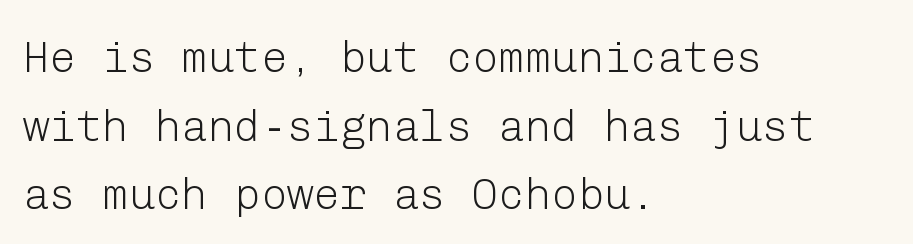
{"serif": "no", "italic": "no", "bold": "no", "weight": "light", "width": "normal", "stroke_contrast": "low", "x_height": "medium", "underline": "no", "align": "left", "line_spacing": "normal", "line_spacing_ratio": 1.56, "letter_spacing": "normal", "letter_spacing_em": 0.0, "glyph_px": 44}
